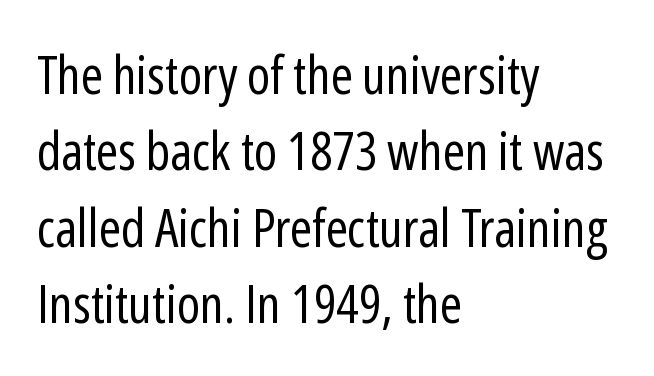
Q: Is the text bold? A: No.
Q: Is the text italic (slanted)? A: No, it is upright.
Q: Is the typeface a serif or a sans-serif typeface? A: Sans-serif.
Q: Is the text underlined? A: No.
Q: How is the paragraph aligned? A: Left-aligned.
Q: Is the spacing between letters normal or unusually wide? A: Normal.
Q: Is the spacing between lines tight, normal or loose? A: Normal.
Q: Width (condensed, normal, or wide)? A: Condensed.
Q: Stroke contrast? A: Low.
Q: x-height? A: Medium.
Q: Monospaced? A: No.
